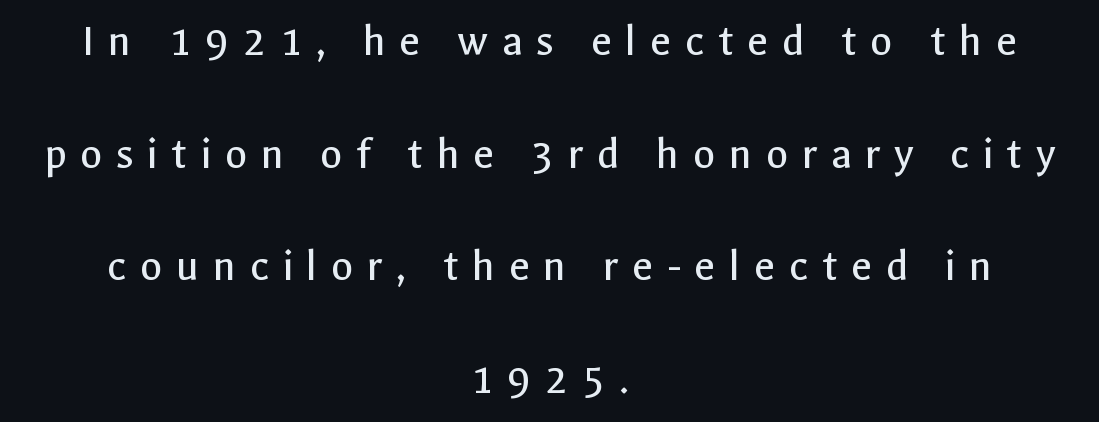
{"serif": "no", "italic": "no", "bold": "no", "weight": "regular", "width": "normal", "x_height": "medium", "monospaced": "no", "underline": "no", "align": "center", "line_spacing": "loose", "line_spacing_ratio": 2.45, "letter_spacing": "wide", "letter_spacing_em": 0.29, "glyph_px": 46}
